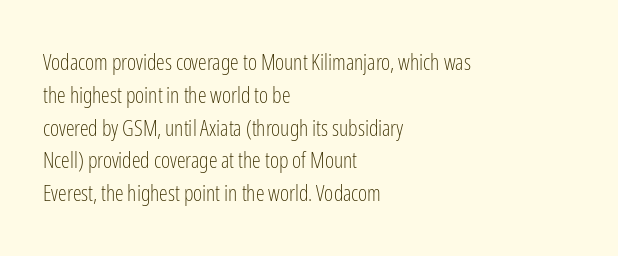
Q: Is the text bold? A: No.
Q: Is the text italic (slanted)? A: No, it is upright.
Q: Is the text underlined? A: No.
Q: How is the paragraph aligned? A: Left-aligned.
Q: Is the spacing between letters normal or unusually wide? A: Normal.
Q: Is the spacing between lines tight, normal or loose? A: Normal.
